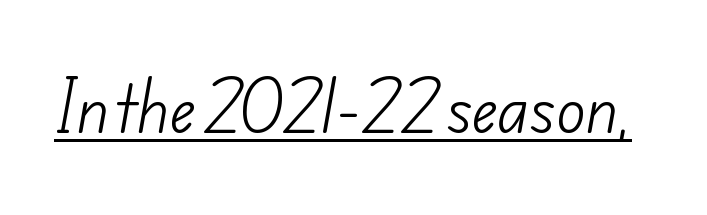
Observe the absence of serifs on each vertical stroke in this sample. The strokes carry an ordinary text weight at most. These lines are rendered in a variable-pitch font. This is underlined copy, the kind a proofreader might mark for attention. This rendering leaves character spacing at its baseline value.
